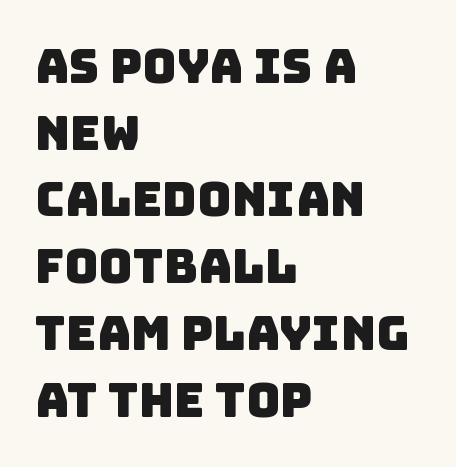
Quick note: interline space is typical. Clear beneath every line of the passage. One-word summary of the alignment: left. I'd call this a sans setting — the letters go barefoot.
